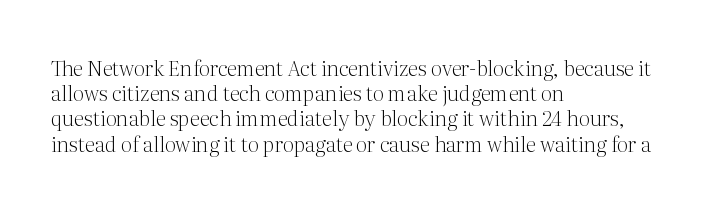
The image shows 21 px text type, upright; set left-aligned, line spacing 1.2x, normal letter spacing, not underlined.
